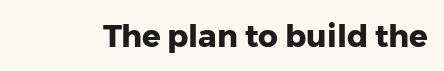
Q: Is the text bold? A: Yes.
Q: Is the text italic (slanted)? A: No, it is upright.
Q: Is the typeface a serif or a sans-serif typeface? A: Sans-serif.
Q: Is the text underlined? A: No.
Q: Is the spacing between letters normal or unusually wide? A: Normal.
Q: Width (condensed, normal, or wide)? A: Normal.
Q: Stroke contrast? A: Low.
Q: x-height? A: Medium.
Q: Monospaced? A: No.
